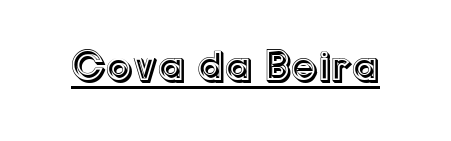
The image shows 42 px text type, upright; set normal letter spacing, underlined; a medium x-height.
